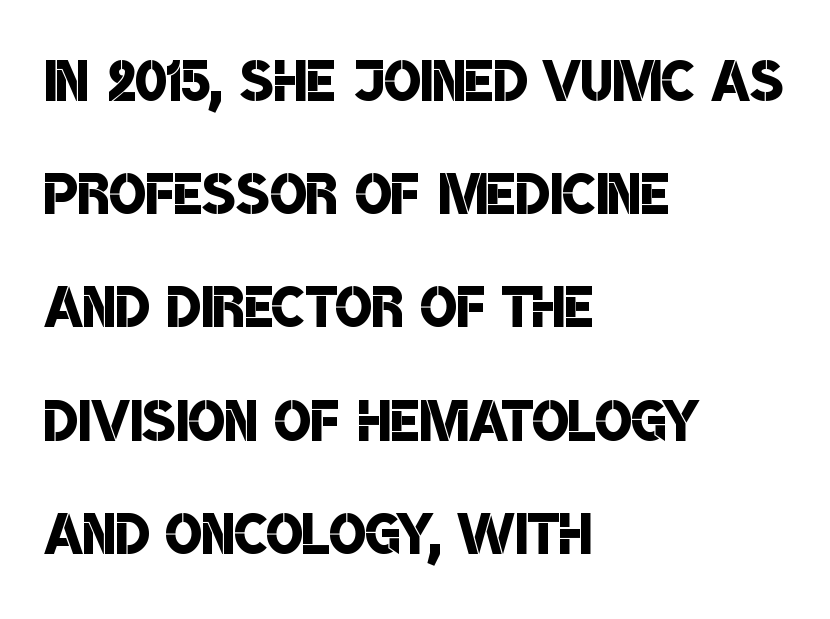
Q: Is the text bold? A: Semi-bold.
Q: Is the typeface a serif or a sans-serif typeface? A: Sans-serif.
Q: Is the text underlined? A: No.
Q: How is the paragraph aligned? A: Left-aligned.
Q: Is the spacing between letters normal or unusually wide? A: Normal.
Q: Is the spacing between lines tight, normal or loose? A: Normal.
Q: Width (condensed, normal, or wide)? A: Condensed.
Q: Stroke contrast? A: Low.
Q: x-height? A: Large.
Q: Monospaced? A: No.
